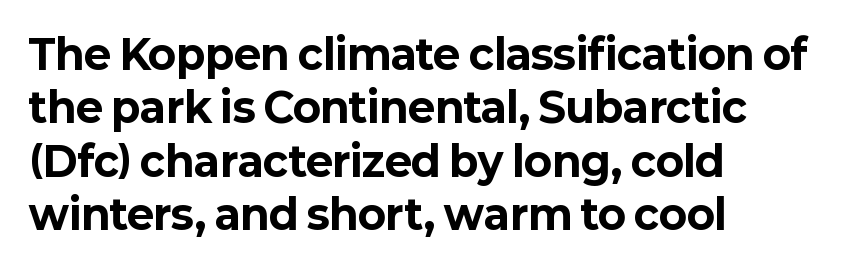
There is no visible air inserted between adjacent glyphs. Clear beneath every line of the passage. Font category for this specimen: sans-serif. This is roman type, the default non-slanted kind. Each glyph is drawn with heavy, bold strokes. Horizontal alignment here is leftward, the default for most running prose.
